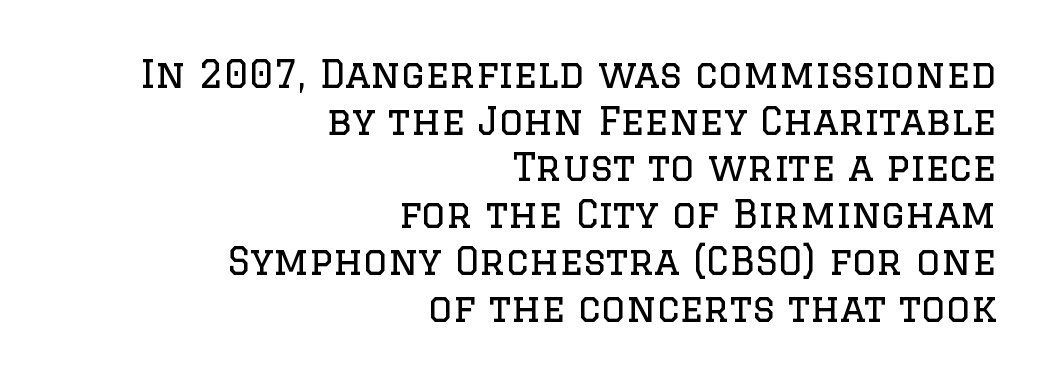
{"serif": "yes", "italic": "no", "bold": "no", "weight": "regular", "width": "normal", "stroke_contrast": "low", "x_height": "large", "monospaced": "no", "underline": "no", "align": "right", "line_spacing_ratio": 1.23, "letter_spacing": "normal", "letter_spacing_em": 0.0, "glyph_px": 38}
